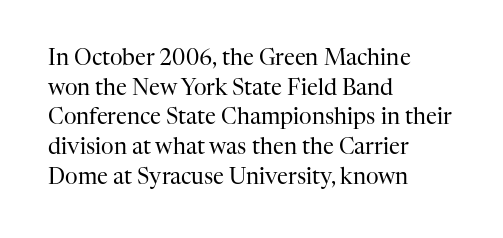
Q: Is the text bold? A: No.
Q: Is the text italic (slanted)? A: No, it is upright.
Q: Is the text underlined? A: No.
Q: How is the paragraph aligned? A: Left-aligned.
Q: Is the spacing between letters normal or unusually wide? A: Normal.
Q: Is the spacing between lines tight, normal or loose? A: Normal.
